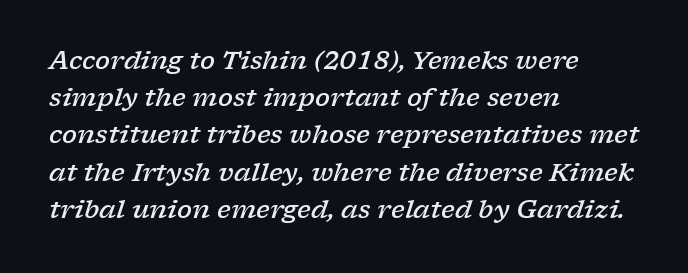
Q: Is the text bold? A: Semi-bold.
Q: Is the text italic (slanted)? A: Yes, it leans right by about 17 degrees.
Q: Is the text underlined? A: No.
Q: How is the paragraph aligned? A: Left-aligned.
Q: Is the spacing between letters normal or unusually wide? A: Normal.
Q: Is the spacing between lines tight, normal or loose? A: Normal.
